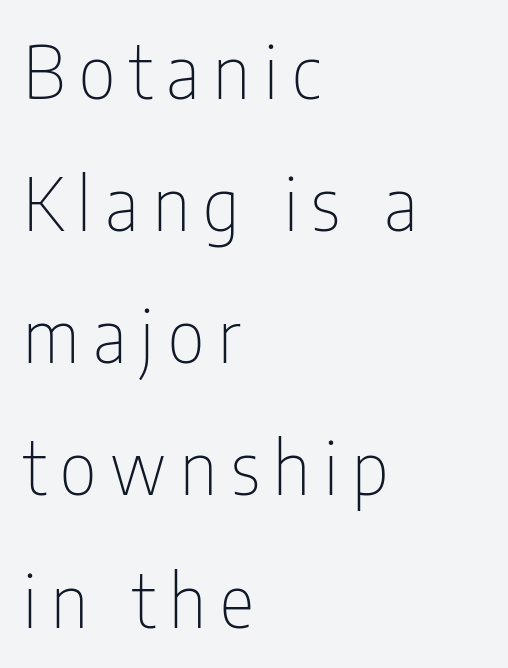
{"serif": "no", "italic": "no", "bold": "no", "weight": "thin", "width": "condensed", "stroke_contrast": "low", "x_height": "medium", "monospaced": "no", "underline": "no", "align": "left", "line_spacing_ratio": 1.81, "glyph_px": 73}
